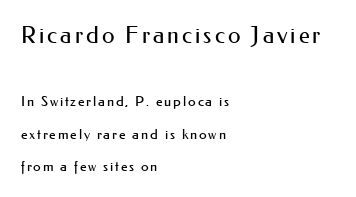
The designer dialed line spacing up above the default. This rendering uses left alignment, leaving the right contour irregular. The glyphs are unaccompanied by any horizontal stroke below them. Larger block? The one above; the one below is distinctly smaller.
